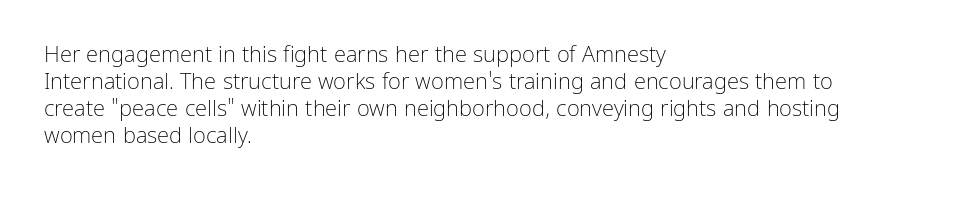
Q: Is the text bold? A: No.
Q: Is the text italic (slanted)? A: No, it is upright.
Q: Is the text underlined? A: No.
Q: How is the paragraph aligned? A: Left-aligned.
Q: Is the spacing between letters normal or unusually wide? A: Normal.
